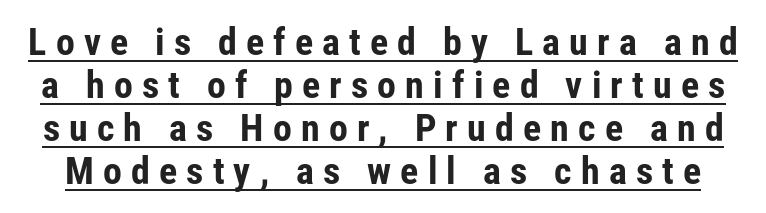
The image shows 38 px bold, condensed sans-serif type, upright; set tight line spacing (1.13x), unusually wide letter spacing (+0.24 em), underlined; low stroke contrast and a medium x-height.
